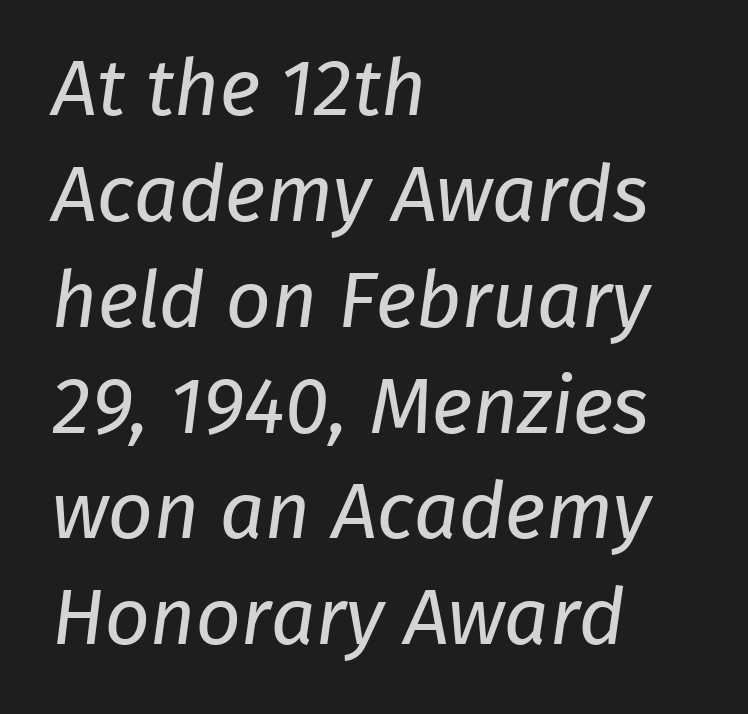
Rule under the text: the space is simply empty. The line-height multiplier appears to be the usual default. This reads as an unemphasized weight, regular at the heaviest. Is the letter spacing exaggerated? No — it looks like the ordinary default. Here the designer chose a conventional face with non-uniform glyph widths. The type family on display is of the sans-serif kind.
